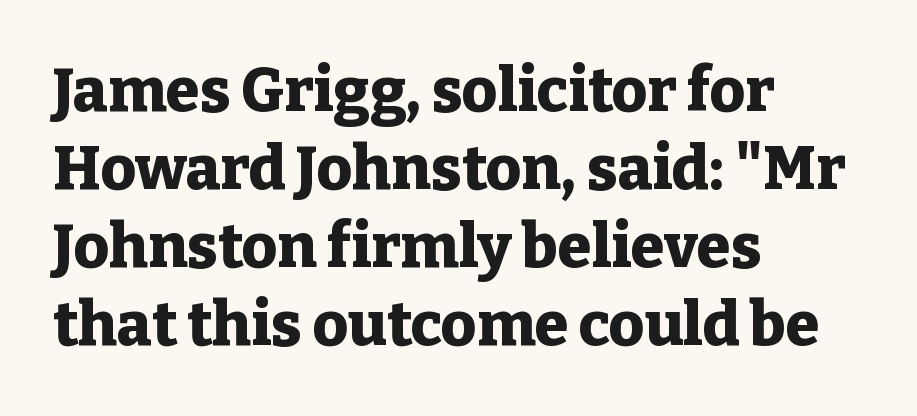
The image shows 61 px heavy serif type, upright; set left-aligned, normal line spacing (1.28x), normal letter spacing, not underlined; low stroke contrast and a medium x-height.
